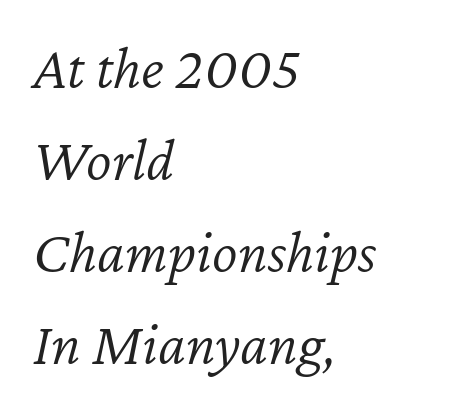
Q: Is the text bold? A: No.
Q: Is the text italic (slanted)? A: Yes, it leans right by about 12 degrees.
Q: Is the text underlined? A: No.
Q: How is the paragraph aligned? A: Left-aligned.
Q: Is the spacing between letters normal or unusually wide? A: Normal.
Q: Is the spacing between lines tight, normal or loose? A: Normal.
Q: Width (condensed, normal, or wide)? A: Normal.
Q: Stroke contrast? A: Low.
Q: x-height? A: Medium.
Q: Monospaced? A: No.
